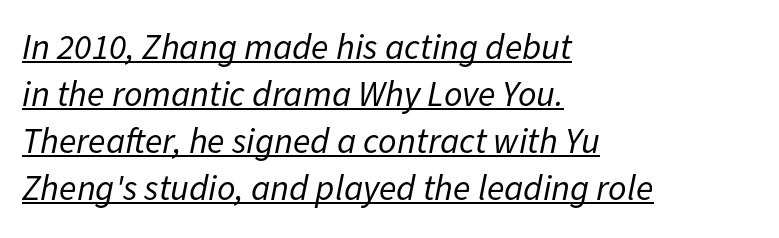
{"italic": "yes", "lean": "right", "slant_degrees": 11, "bold": "no", "weight": "regular", "width": "normal", "stroke_contrast": "low", "x_height": "medium", "monospaced": "no", "underline": "yes", "align": "left", "line_spacing": "normal", "line_spacing_ratio": 1.31, "letter_spacing": "normal", "letter_spacing_em": 0.0, "glyph_px": 36}
